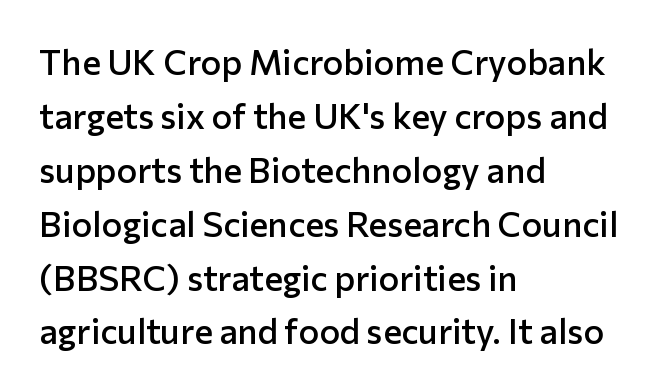
Q: Is the text bold? A: Semi-bold.
Q: Is the text italic (slanted)? A: No, it is upright.
Q: Is the typeface a serif or a sans-serif typeface? A: Sans-serif.
Q: Is the text underlined? A: No.
Q: How is the paragraph aligned? A: Left-aligned.
Q: Is the spacing between letters normal or unusually wide? A: Normal.
Q: Is the spacing between lines tight, normal or loose? A: Normal.
Q: Width (condensed, normal, or wide)? A: Normal.
Q: Stroke contrast? A: Low.
Q: x-height? A: Medium.
Q: Monospaced? A: No.
